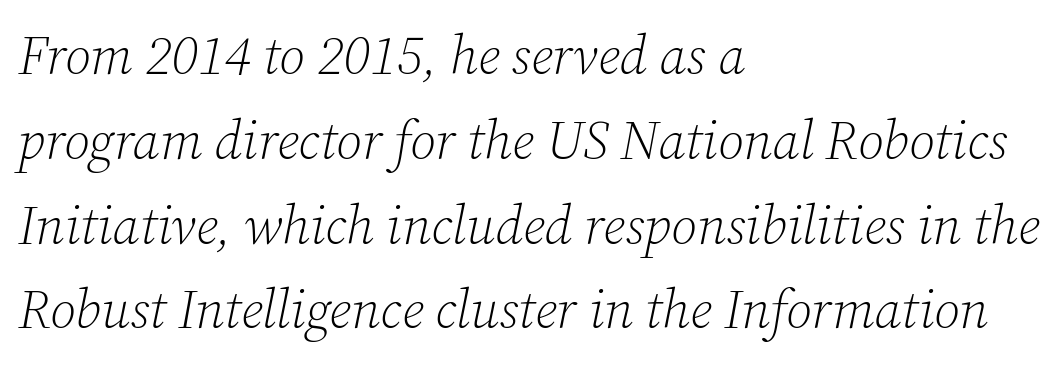
Evenly set lines give the paragraph a standard silhouette. The rendering uses natural spacing where letterforms have individual widths. Think standard paragraph weight, or any step lighter than that. Compared with typical body copy, the letter spacing here is the same. Alignment: flush left.
